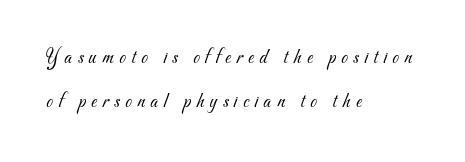
The image shows 21 px text type; set left-aligned, loose line spacing (2.1x), unusually wide letter spacing (+0.27 em), not underlined.
